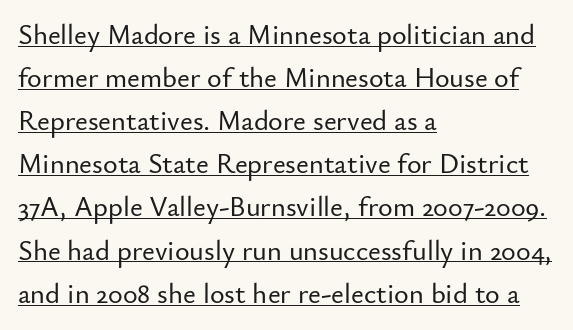
The image shows 28 px sans-serif type, upright; set left-aligned, normal line spacing (1.54x), normal letter spacing, underlined; low stroke contrast and a small x-height.
